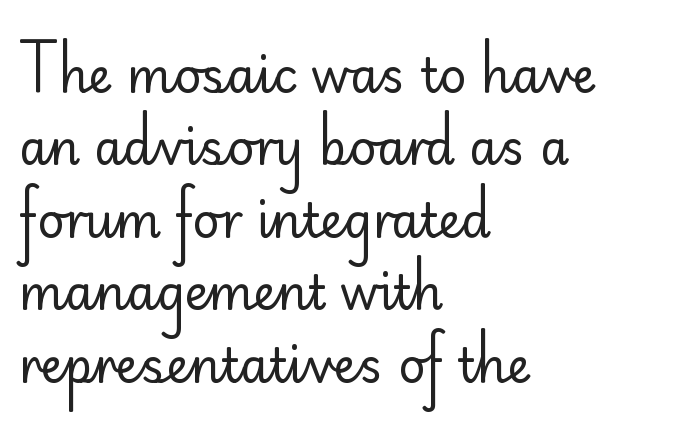
The image shows 47 px regular-weight sans-serif type, upright; set left-aligned, normal line spacing (1.54x), normal letter spacing, not underlined; low stroke contrast and a small x-height.
